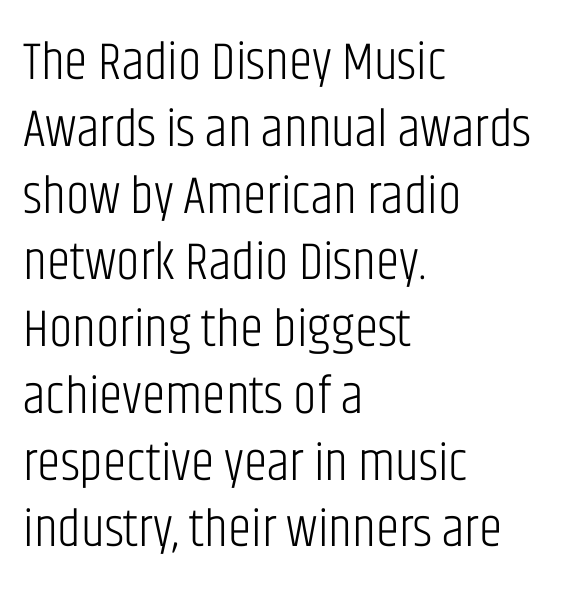
The image shows 53 px light, condensed sans-serif type, upright; set left-aligned, normal line spacing (1.26x), normal letter spacing, not underlined; low stroke contrast and a large x-height.
